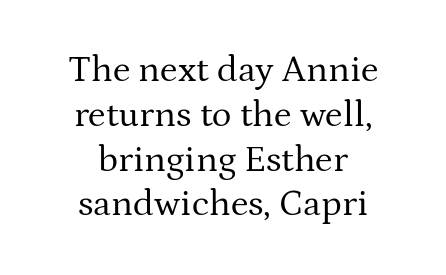
Is the type heavy? It reads as light-to-regular instead. Horizontal alignment here is central, giving a formal, balanced look. Posture: straight, roman, zero tilt. The letters sit at their default tracking, neither squeezed nor spread.
